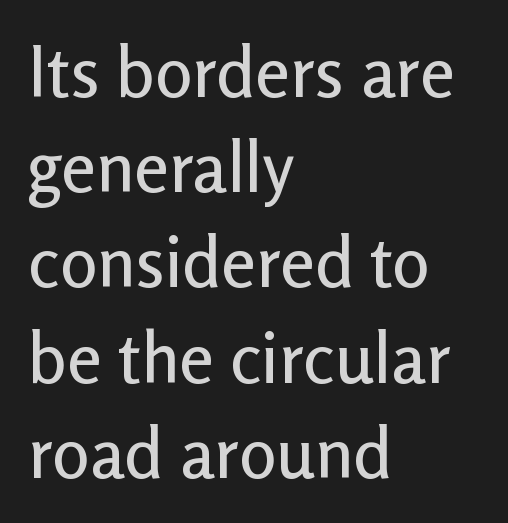
The rag falls on the right side of this text block. Quick note: underline off. The axis of the letterforms is exactly vertical. A typesetter would label this face a sans. A typesetter would call this proportional, since set widths differ per character. Reading down the column, the eye jumps a familiar distance to each next line.
